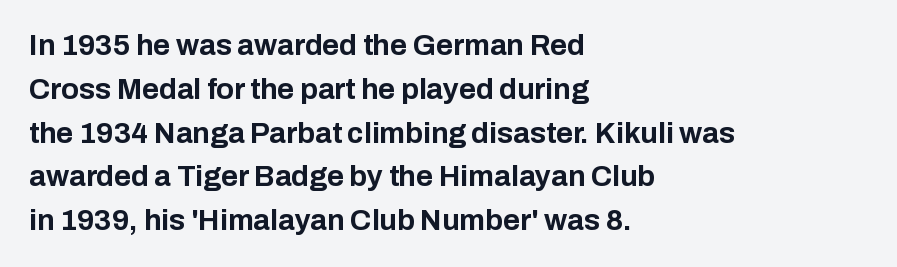
The image shows 29 px bold sans-serif type, upright; set left-aligned, normal line spacing (1.51x), normal letter spacing, not underlined; low stroke contrast and a medium x-height.
